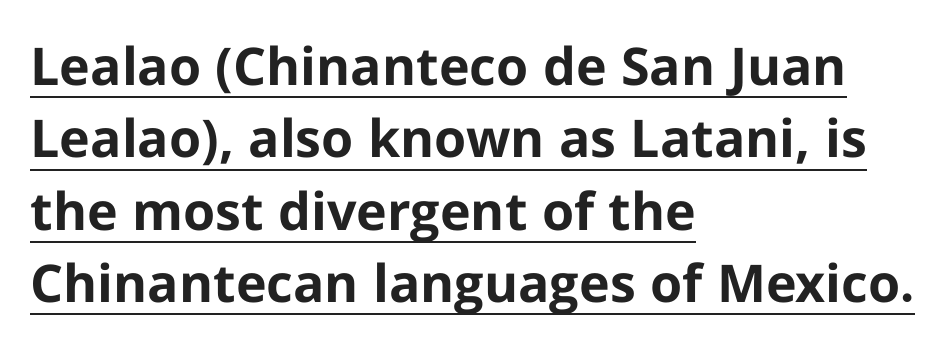
The image shows 52 px bold sans-serif type, upright; set left-aligned, normal line spacing (1.39x), normal letter spacing, underlined; low stroke contrast and a medium x-height.
